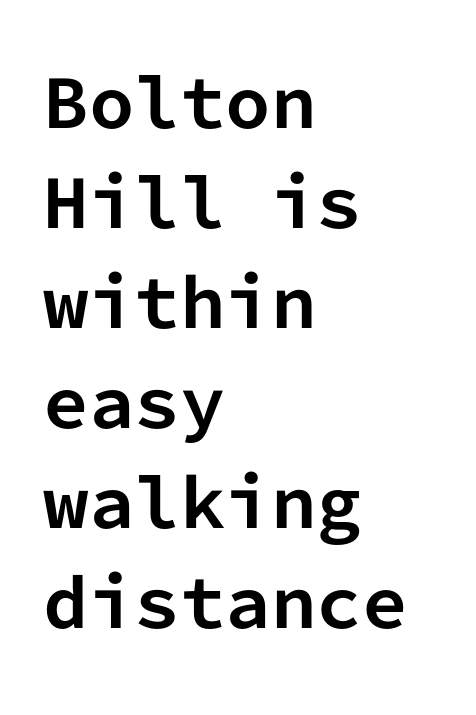
The image shows 65 px bold sans-serif type, upright, monospaced; set left-aligned, normal line spacing (1.54x), normal letter spacing, not underlined; low stroke contrast and a medium x-height.
